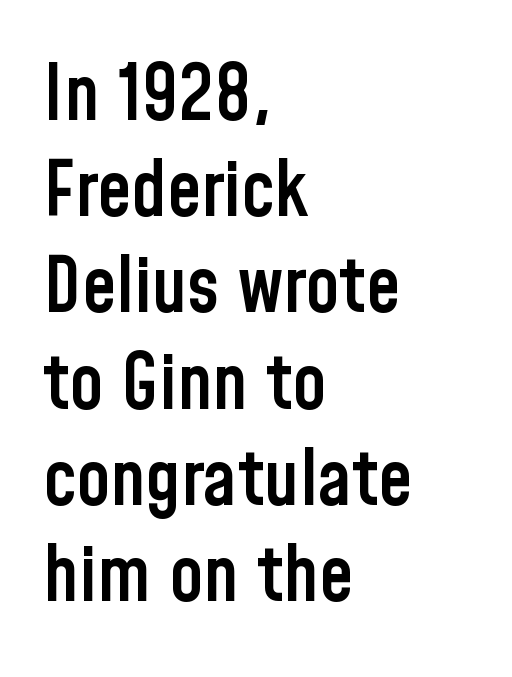
Q: Is the text bold? A: Semi-bold.
Q: Is the text italic (slanted)? A: No, it is upright.
Q: Is the typeface a serif or a sans-serif typeface? A: Sans-serif.
Q: Is the text underlined? A: No.
Q: How is the paragraph aligned? A: Left-aligned.
Q: Is the spacing between letters normal or unusually wide? A: Normal.
Q: Is the spacing between lines tight, normal or loose? A: Normal.
Q: Width (condensed, normal, or wide)? A: Condensed.
Q: Stroke contrast? A: Low.
Q: x-height? A: Medium.
Q: Monospaced? A: No.
